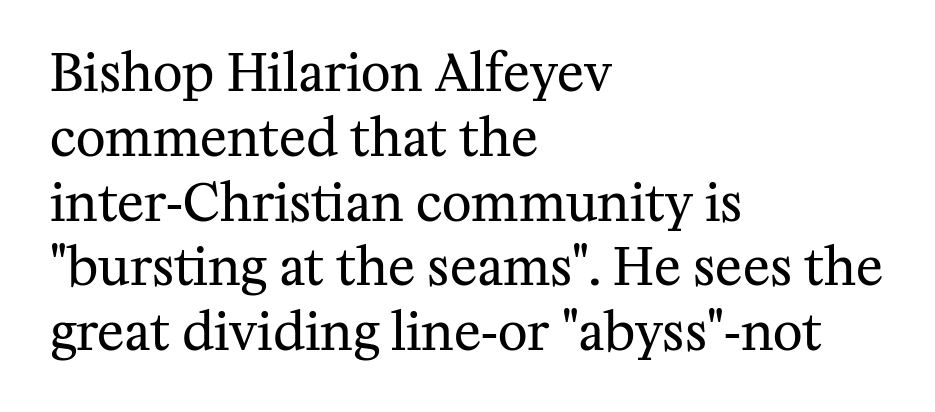
The image shows 51 px regular-weight serif type, upright; set left-aligned, normal line spacing (1.27x), normal letter spacing, not underlined; medium stroke contrast and a medium x-height.
